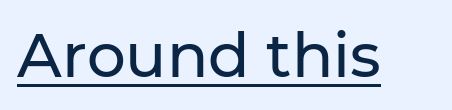
{"serif": "no", "italic": "no", "width": "normal", "stroke_contrast": "low", "x_height": "medium", "monospaced": "no", "underline": "yes", "letter_spacing": "normal", "letter_spacing_em": 0.0, "glyph_px": 61}
